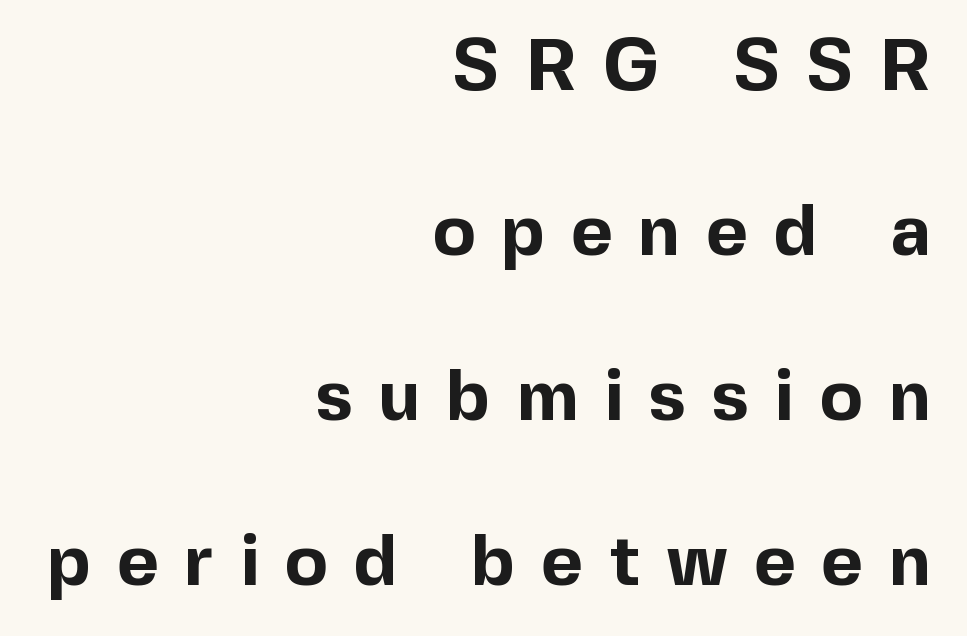
Q: Is the text bold? A: Yes.
Q: Is the text italic (slanted)? A: No, it is upright.
Q: Is the typeface a serif or a sans-serif typeface? A: Sans-serif.
Q: Is the text underlined? A: No.
Q: How is the paragraph aligned? A: Right-aligned.
Q: Is the spacing between letters normal or unusually wide? A: Unusually wide.
Q: Is the spacing between lines tight, normal or loose? A: Loose.
Q: Width (condensed, normal, or wide)? A: Normal.
Q: x-height? A: Medium.
Q: Monospaced? A: No.
